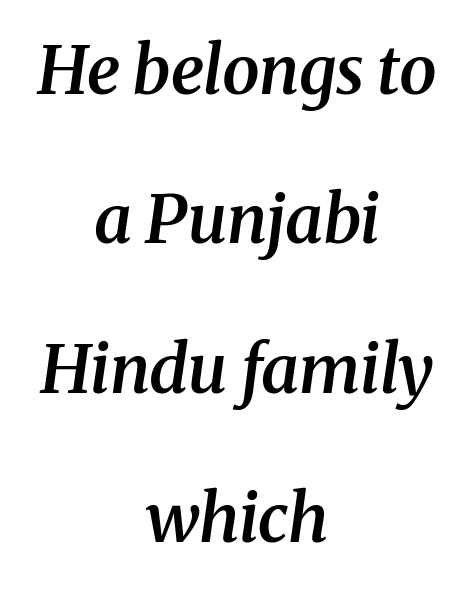
Both edges are ragged and mirror each other, which tells us the setting is centered. Lines of text with bare space underneath. Unlike a clean sans, this face finishes its strokes with serifs. This rendering leaves character spacing at its baseline value. Think of a printed novel: that variable character pitch is what you see here. These lines were composed using italics.
